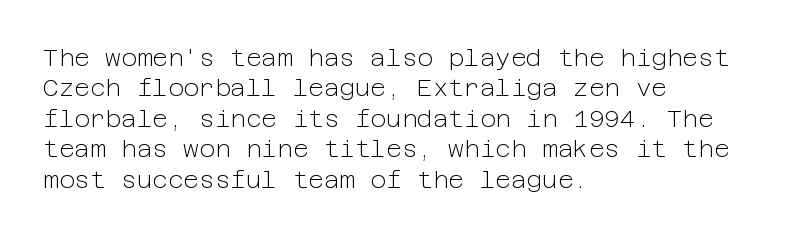
Q: Is the text bold? A: No.
Q: Is the text italic (slanted)? A: No, it is upright.
Q: Is the text underlined? A: No.
Q: How is the paragraph aligned? A: Left-aligned.
Q: Is the spacing between letters normal or unusually wide? A: Normal.
Q: Is the spacing between lines tight, normal or loose? A: Normal.
